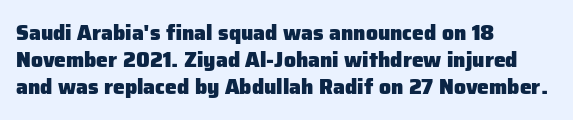
The image shows 21 px bold type, upright; set left-aligned, normal line spacing (1.28x), normal letter spacing, not underlined.
